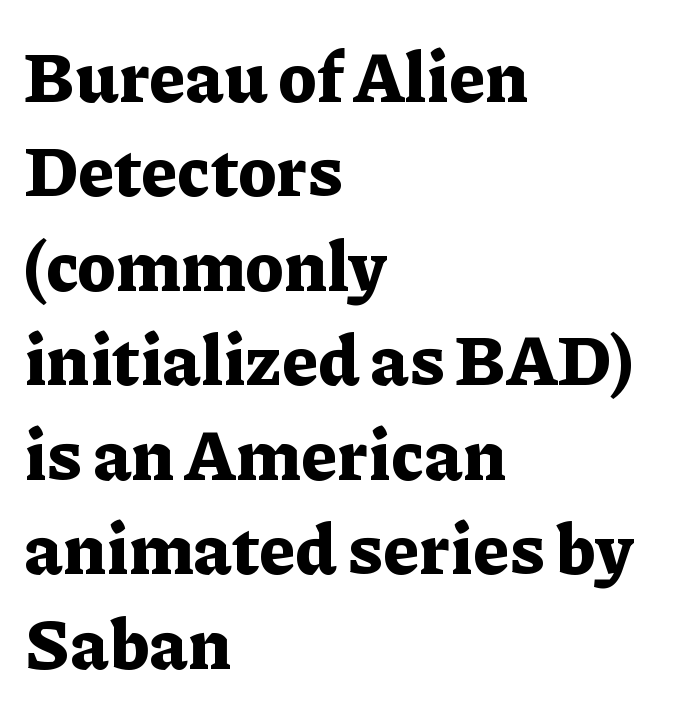
Q: Is the text bold? A: Yes.
Q: Is the text italic (slanted)? A: No, it is upright.
Q: Is the typeface a serif or a sans-serif typeface? A: Serif.
Q: Is the text underlined? A: No.
Q: How is the paragraph aligned? A: Left-aligned.
Q: Is the spacing between letters normal or unusually wide? A: Normal.
Q: Is the spacing between lines tight, normal or loose? A: Normal.
Q: Width (condensed, normal, or wide)? A: Normal.
Q: Stroke contrast? A: Low.
Q: x-height? A: Medium.
Q: Monospaced? A: No.
